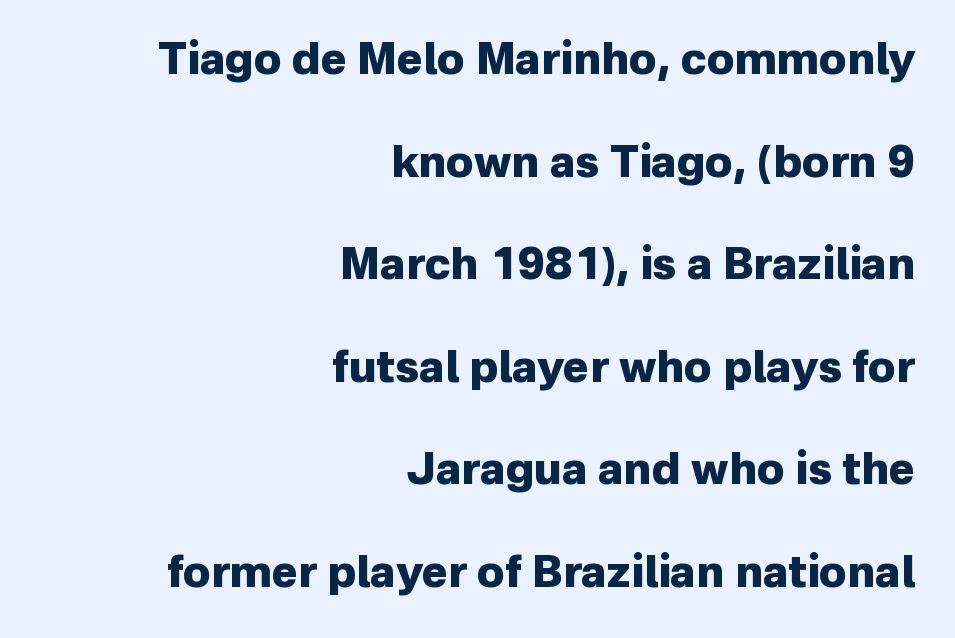
Q: Is the text bold? A: Yes.
Q: Is the text italic (slanted)? A: No, it is upright.
Q: Is the typeface a serif or a sans-serif typeface? A: Sans-serif.
Q: Is the text underlined? A: No.
Q: How is the paragraph aligned? A: Right-aligned.
Q: Is the spacing between letters normal or unusually wide? A: Normal.
Q: Is the spacing between lines tight, normal or loose? A: Loose.
Q: Width (condensed, normal, or wide)? A: Normal.
Q: Stroke contrast? A: Low.
Q: x-height? A: Medium.
Q: Monospaced? A: No.
